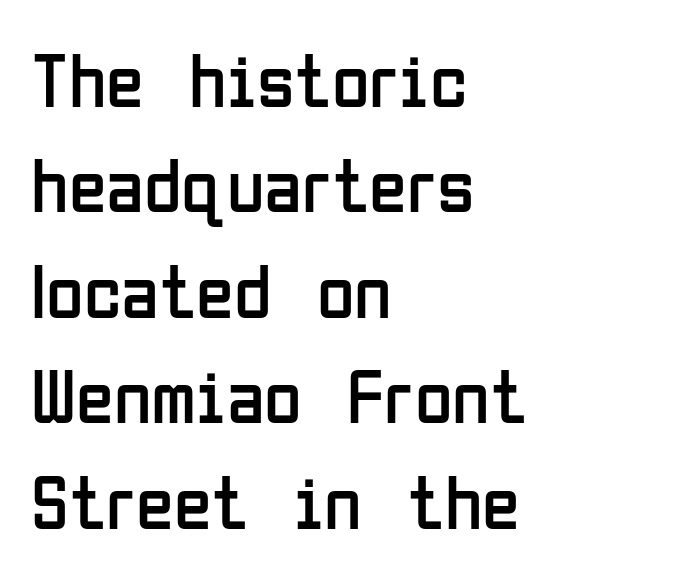
The image shows 77 px regular-weight, condensed sans-serif type, upright; set left-aligned, normal line spacing (1.37x), normal letter spacing, not underlined; low stroke contrast and a medium x-height.
